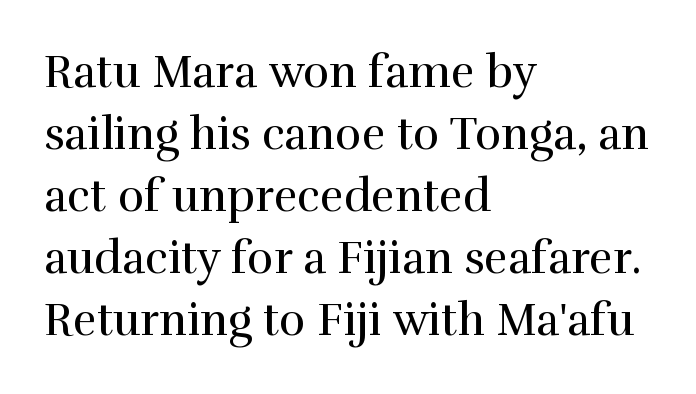
{"serif": "yes", "italic": "no", "bold": "no", "weight": "regular", "width": "normal", "x_height": "medium", "monospaced": "no", "underline": "no", "align": "left", "line_spacing": "normal", "line_spacing_ratio": 1.38, "letter_spacing": "normal", "letter_spacing_em": 0.0, "glyph_px": 45}
